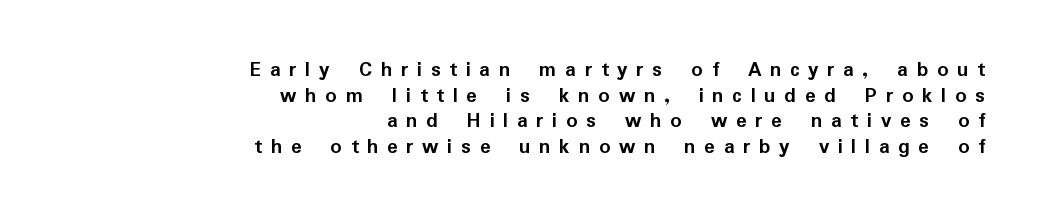
The image shows 22 px bold type, upright; set right-aligned, line spacing 1.17x, unusually wide letter spacing (+0.39 em), not underlined.
